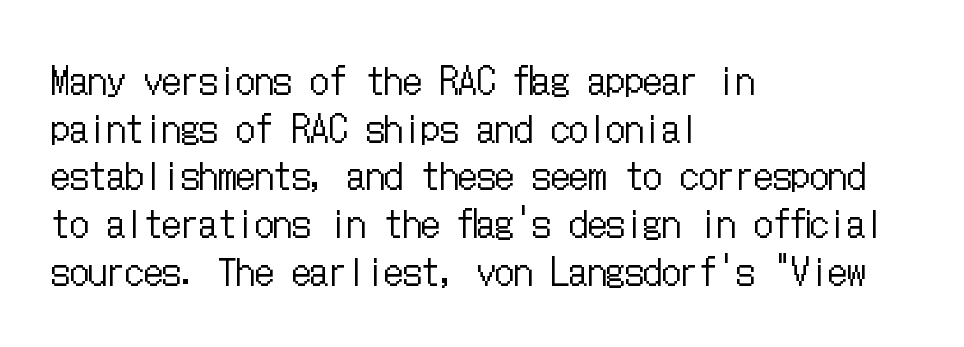
The image shows 37 px regular-weight, condensed type, upright; set left-aligned, normal line spacing (1.29x), normal letter spacing, not underlined; low stroke contrast and a medium x-height.
